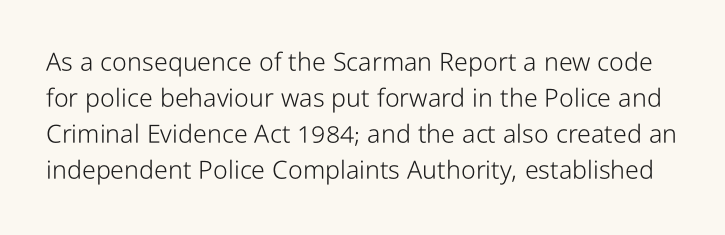
Q: Is the text bold? A: No.
Q: Is the text italic (slanted)? A: No, it is upright.
Q: Is the text underlined? A: No.
Q: Is the spacing between letters normal or unusually wide? A: Normal.
Q: Is the spacing between lines tight, normal or loose? A: Normal.
